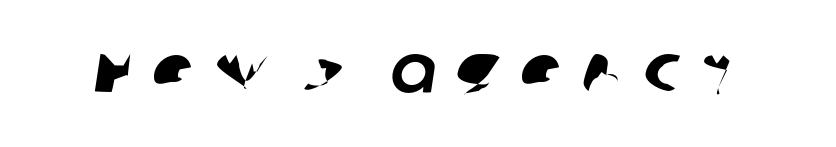
Q: Is the typeface a serif or a sans-serif typeface? A: Sans-serif.
Q: Is the text underlined? A: No.
Q: Is the spacing between letters normal or unusually wide? A: Unusually wide.
Q: Width (condensed, normal, or wide)? A: Normal.
Q: Stroke contrast? A: Low.
Q: x-height? A: Large.
Q: Monospaced? A: No.
